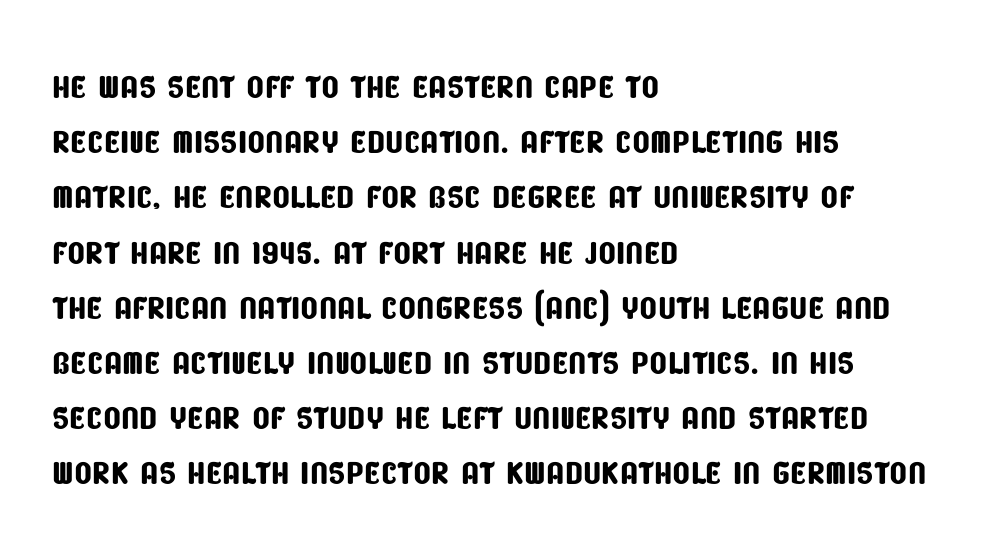
{"serif": "no", "width": "condensed", "stroke_contrast": "low", "x_height": "large", "monospaced": "no", "underline": "no", "align": "left", "line_spacing_ratio": 1.2, "letter_spacing": "normal", "letter_spacing_em": 0.0, "glyph_px": 46}
